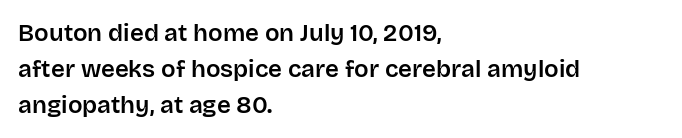
The image shows 24 px text type, upright; set left-aligned, normal line spacing (1.49x), normal letter spacing, not underlined.
